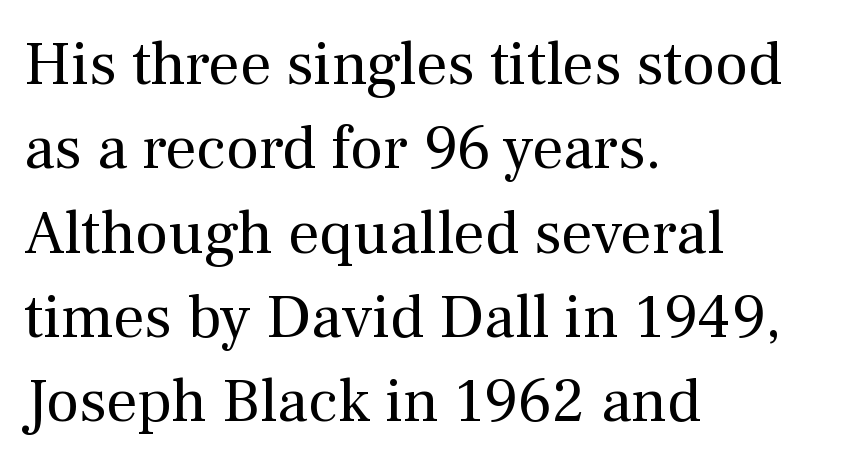
Q: Is the text bold? A: No.
Q: Is the text italic (slanted)? A: No, it is upright.
Q: Is the typeface a serif or a sans-serif typeface? A: Serif.
Q: Is the text underlined? A: No.
Q: How is the paragraph aligned? A: Left-aligned.
Q: Is the spacing between letters normal or unusually wide? A: Normal.
Q: Is the spacing between lines tight, normal or loose? A: Normal.
Q: Width (condensed, normal, or wide)? A: Normal.
Q: Stroke contrast? A: Medium.
Q: x-height? A: Medium.
Q: Monospaced? A: No.
